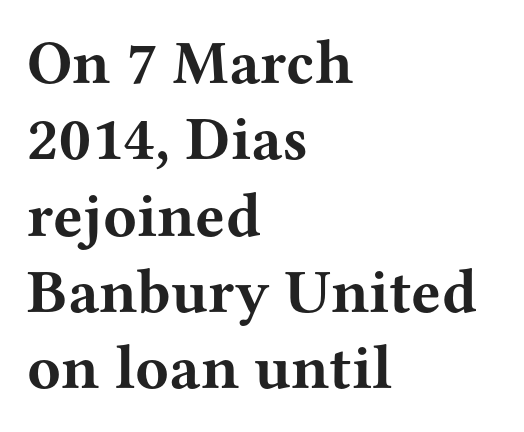
{"serif": "yes", "italic": "no", "bold": "yes", "weight": "bold", "width": "wide", "stroke_contrast": "medium", "x_height": "medium", "monospaced": "no", "underline": "no", "align": "left", "line_spacing_ratio": 1.23, "letter_spacing": "normal", "letter_spacing_em": 0.0, "glyph_px": 62}
